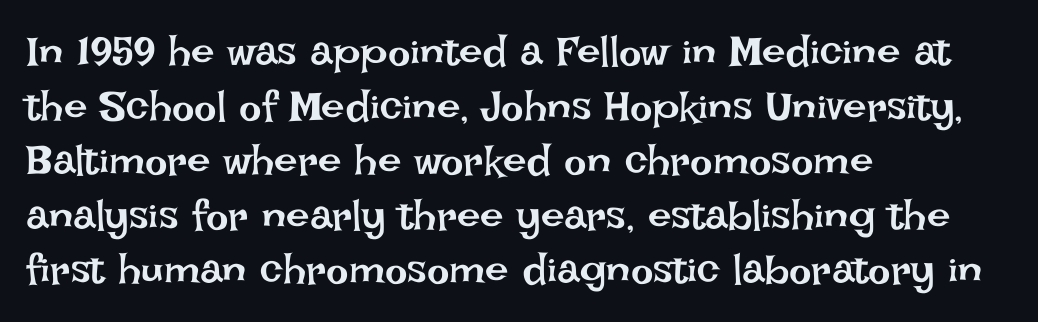
The image shows 42 px regular-weight type, upright; set left-aligned, normal line spacing (1.3x), normal letter spacing, not underlined; low stroke contrast and a large x-height.
